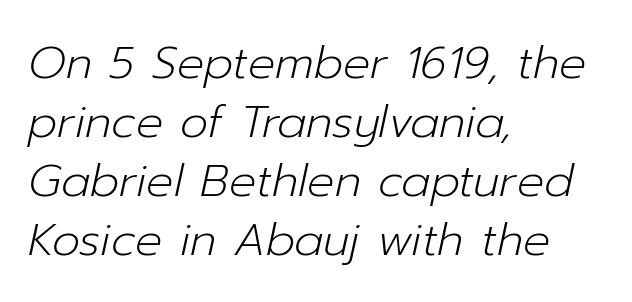
Observe the lean: these are italic letterforms. The lines sit at an ordinary, default distance from one another. Type without underlining. The rendering uses natural spacing where letterforms have individual widths.
